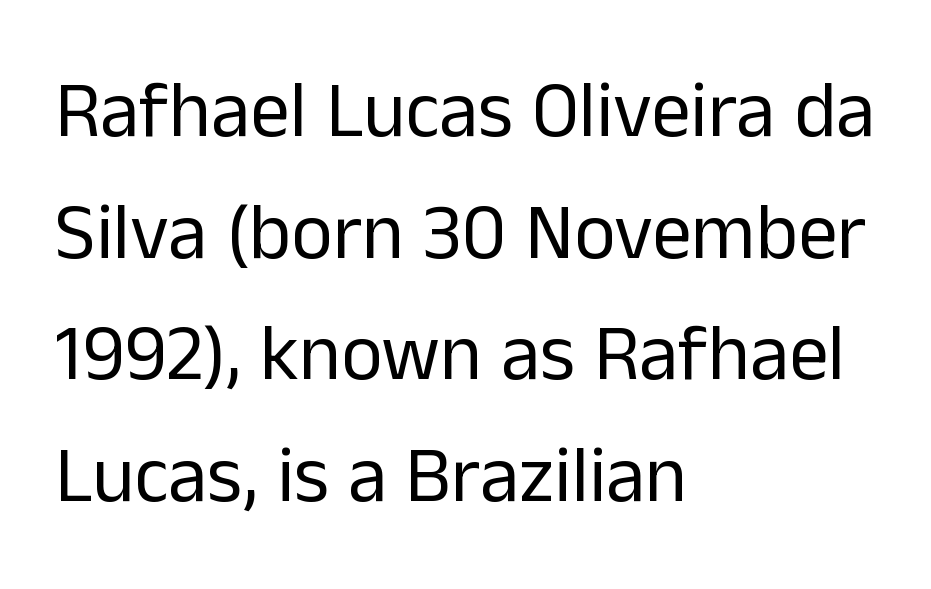
Q: Is the text bold? A: No.
Q: Is the text italic (slanted)? A: No, it is upright.
Q: Is the typeface a serif or a sans-serif typeface? A: Sans-serif.
Q: Is the text underlined? A: No.
Q: How is the paragraph aligned? A: Left-aligned.
Q: Is the spacing between letters normal or unusually wide? A: Normal.
Q: Is the spacing between lines tight, normal or loose? A: Normal.
Q: Width (condensed, normal, or wide)? A: Normal.
Q: Stroke contrast? A: Low.
Q: x-height? A: Medium.
Q: Monospaced? A: No.
